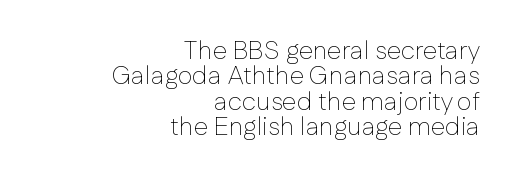
Is the stroke heavy? The answer is a plain regular-or-lighter. The type sits square on the baseline with zero lean. Baseline-to-baseline distance is barely more than the letter height. The words here are not underlined. Is the block centered? No — it sits flush against the right margin.
